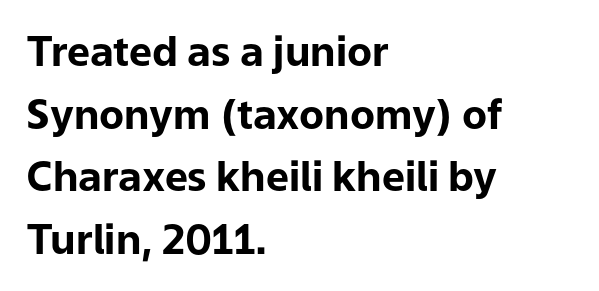
Q: Is the text bold? A: Yes.
Q: Is the text italic (slanted)? A: No, it is upright.
Q: Is the typeface a serif or a sans-serif typeface? A: Sans-serif.
Q: Is the text underlined? A: No.
Q: How is the paragraph aligned? A: Left-aligned.
Q: Is the spacing between letters normal or unusually wide? A: Normal.
Q: Is the spacing between lines tight, normal or loose? A: Normal.
Q: Width (condensed, normal, or wide)? A: Normal.
Q: Stroke contrast? A: Low.
Q: x-height? A: Medium.
Q: Monospaced? A: No.
